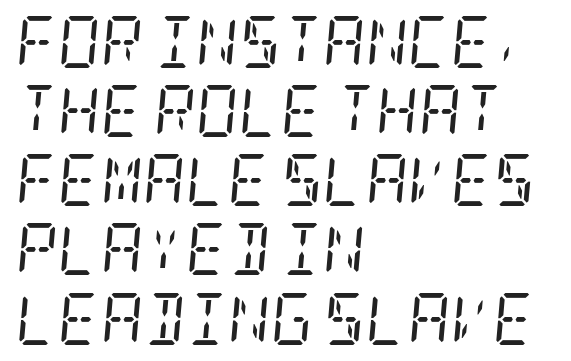
{"serif": "yes", "italic": "yes", "lean": "right", "slant_degrees": 5, "bold": "no", "weight": "regular", "width": "condensed", "stroke_contrast": "low", "x_height": "large", "underline": "no", "align": "left", "line_spacing": "normal", "line_spacing_ratio": 1.33, "letter_spacing": "normal", "letter_spacing_em": 0.0, "glyph_px": 52}
